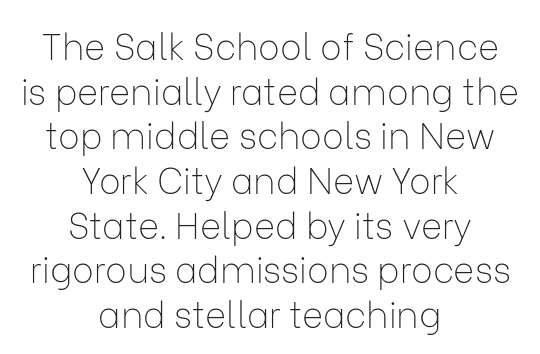
{"serif": "no", "italic": "no", "bold": "no", "weight": "thin", "width": "normal", "stroke_contrast": "low", "x_height": "medium", "monospaced": "no", "underline": "no", "align": "center", "line_spacing_ratio": 1.24, "letter_spacing": "normal", "letter_spacing_em": 0.0, "glyph_px": 36}
